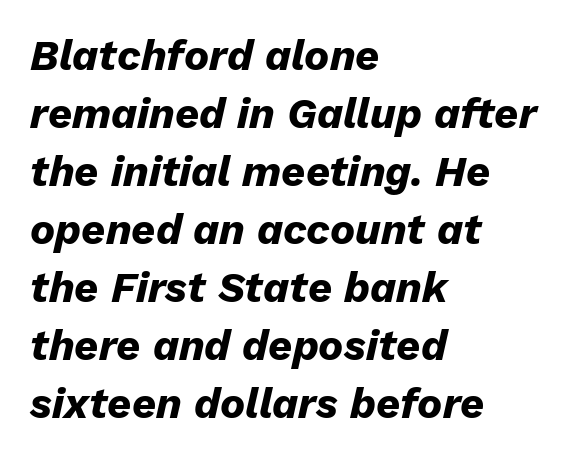
{"italic": "yes", "lean": "right", "slant_degrees": 13, "bold": "yes", "weight": "heavy", "width": "normal", "stroke_contrast": "low", "x_height": "medium", "monospaced": "no", "underline": "no", "align": "left", "line_spacing": "normal", "line_spacing_ratio": 1.38, "letter_spacing": "normal", "letter_spacing_em": 0.0, "glyph_px": 42}
